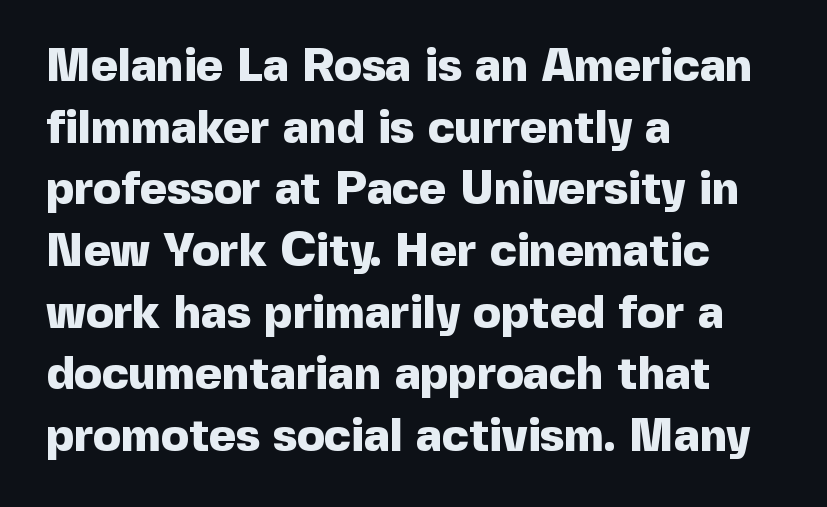
{"serif": "no", "italic": "no", "bold": "yes", "weight": "heavy", "width": "normal", "x_height": "medium", "monospaced": "no", "underline": "no", "align": "left", "line_spacing": "normal", "line_spacing_ratio": 1.34, "letter_spacing": "normal", "letter_spacing_em": 0.0, "glyph_px": 46}
